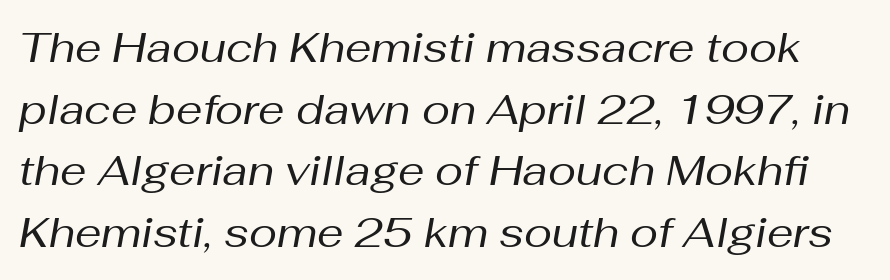
{"italic": "yes", "lean": "right", "slant_degrees": 10, "bold": "no", "weight": "regular", "width": "normal", "stroke_contrast": "medium", "x_height": "medium", "monospaced": "no", "underline": "no", "line_spacing": "normal", "line_spacing_ratio": 1.47, "letter_spacing": "normal", "letter_spacing_em": 0.0, "glyph_px": 42}
